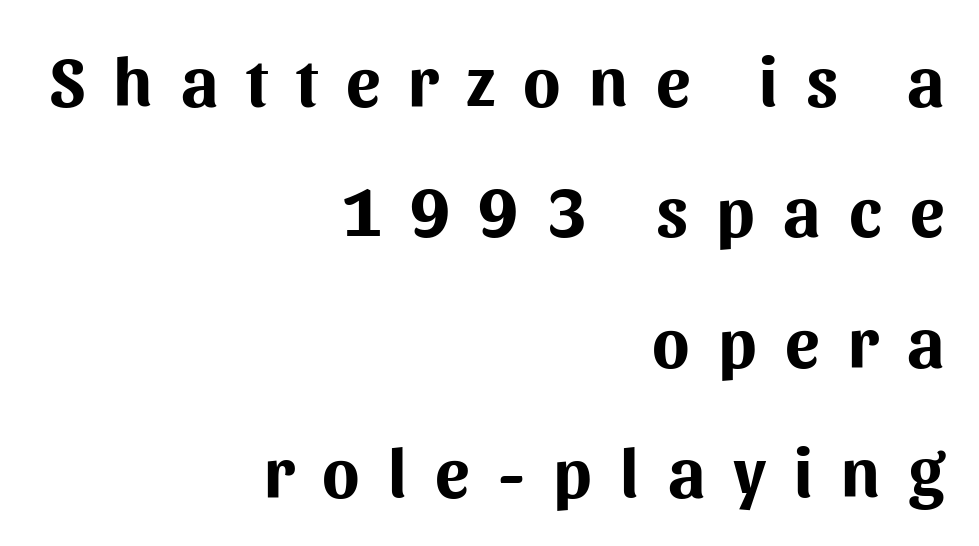
Q: Is the text bold? A: Yes.
Q: Is the text italic (slanted)? A: No, it is upright.
Q: Is the typeface a serif or a sans-serif typeface? A: Sans-serif.
Q: Is the text underlined? A: No.
Q: How is the paragraph aligned? A: Right-aligned.
Q: Is the spacing between letters normal or unusually wide? A: Unusually wide.
Q: Width (condensed, normal, or wide)? A: Normal.
Q: Stroke contrast? A: Medium.
Q: x-height? A: Medium.
Q: Monospaced? A: No.
